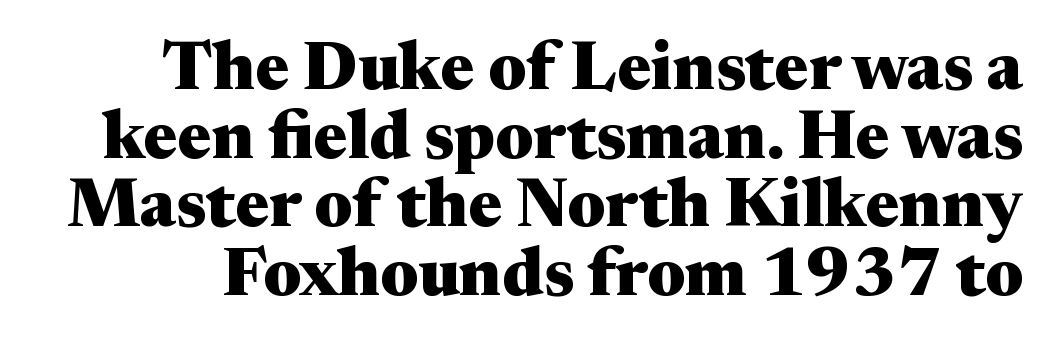
Q: Is the text bold? A: Yes.
Q: Is the text italic (slanted)? A: No, it is upright.
Q: Is the typeface a serif or a sans-serif typeface? A: Serif.
Q: Is the text underlined? A: No.
Q: Is the spacing between letters normal or unusually wide? A: Normal.
Q: Is the spacing between lines tight, normal or loose? A: Tight.
Q: Width (condensed, normal, or wide)? A: Wide.
Q: Stroke contrast? A: Medium.
Q: x-height? A: Medium.
Q: Monospaced? A: No.
